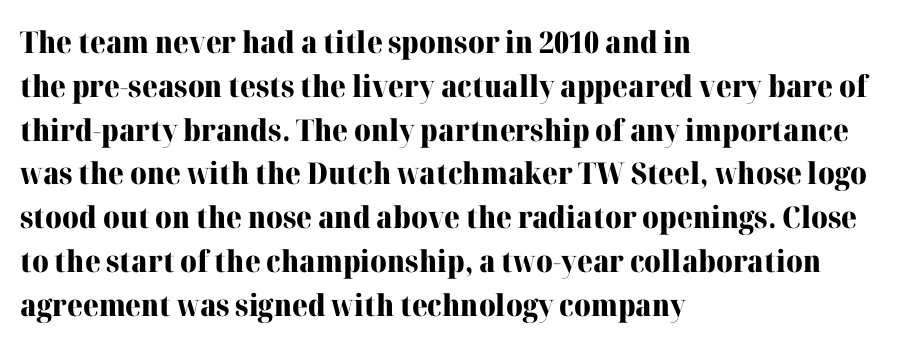
Q: Is the text bold? A: Yes.
Q: Is the text italic (slanted)? A: No, it is upright.
Q: Is the typeface a serif or a sans-serif typeface? A: Serif.
Q: Is the text underlined? A: No.
Q: How is the paragraph aligned? A: Left-aligned.
Q: Is the spacing between letters normal or unusually wide? A: Normal.
Q: Is the spacing between lines tight, normal or loose? A: Normal.
Q: Width (condensed, normal, or wide)? A: Normal.
Q: Stroke contrast? A: High.
Q: x-height? A: Medium.
Q: Monospaced? A: No.
